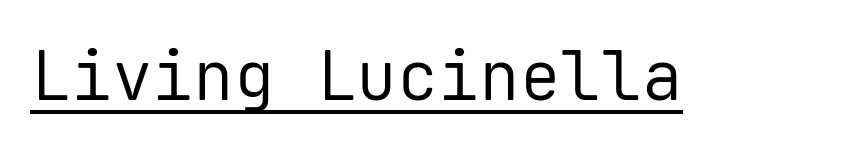
The image shows 68 px regular-weight sans-serif type, upright, monospaced; set normal letter spacing, underlined; low stroke contrast and a medium x-height.
